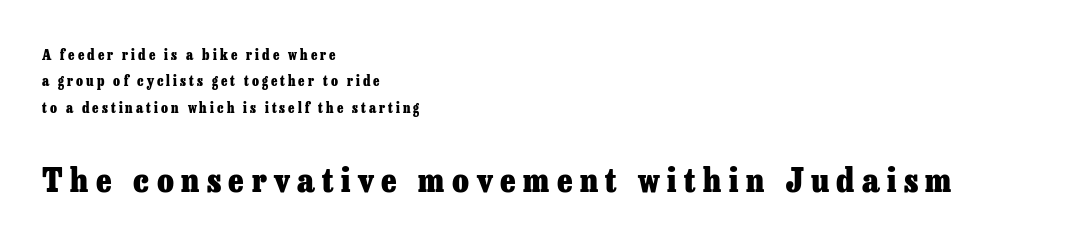
Q: Is the text bold? A: Yes.
Q: Is the text italic (slanted)? A: No, it is upright.
Q: Is the typeface a serif or a sans-serif typeface? A: Serif.
Q: Is the text underlined? A: No.
Q: How is the paragraph aligned? A: Left-aligned.
Q: Is the spacing between letters normal or unusually wide? A: Unusually wide.
Q: Which block of text is set in a larger size, the first (top) or the second (bottom)? A: The second (bottom) one.
Q: Width (condensed, normal, or wide)? A: Normal.
Q: Stroke contrast? A: Low.
Q: x-height? A: Medium.
Q: Monospaced? A: No.
